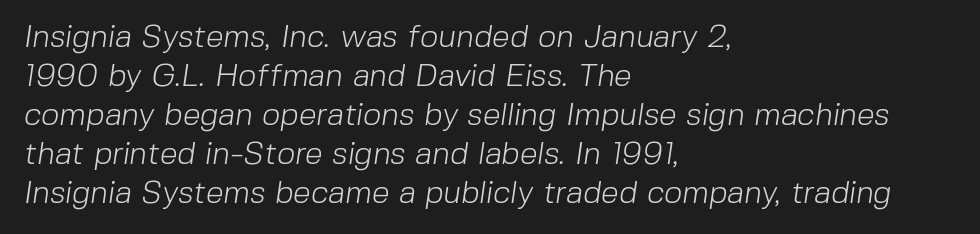
{"serif": "no", "bold": "no", "weight": "light", "width": "normal", "stroke_contrast": "low", "x_height": "medium", "monospaced": "no", "underline": "no", "align": "left", "line_spacing_ratio": 1.22, "letter_spacing": "normal", "letter_spacing_em": 0.0, "glyph_px": 32}
